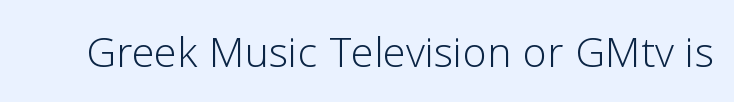
The image shows 55 px light sans-serif type, upright; set normal letter spacing, not underlined; low stroke contrast and a medium x-height.
